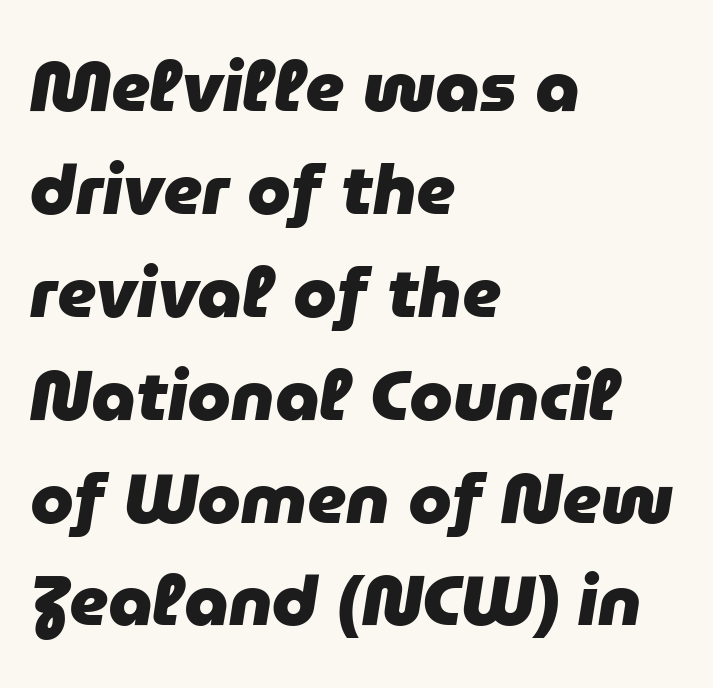
In CSS terms this would be text-align: left. Nothing unusual about the tracking: characters are spaced as the font intends. The zone under the glyphs is completely vacant. Is there much room between lines? A standard amount, neither cramped nor airy. The letters are bold, with thick, heavy strokes. Do the characters align in a grid? No, the font is proportional.
